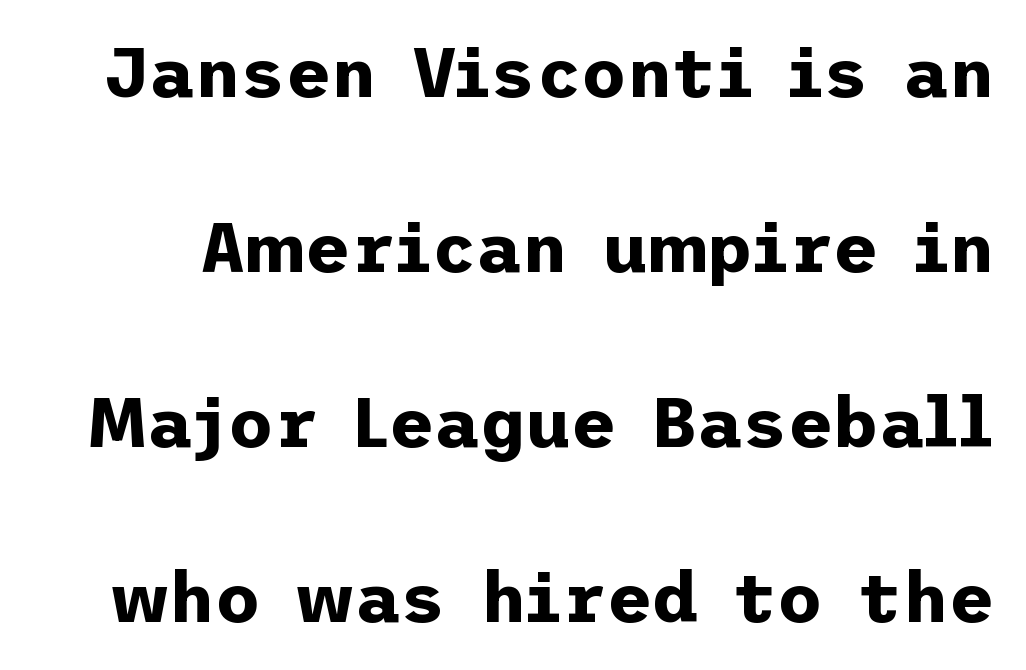
The horizontal fit of the characters is conventional and even. Heavy, bold letterforms. Widely set lines give the paragraph a tall, airy silhouette. Does the lettering tilt? It doesn't — this is upright. The space beneath each line is pristine and unruled. This rendering employs a face without finishing strokes, i.e., a sans-serif.
